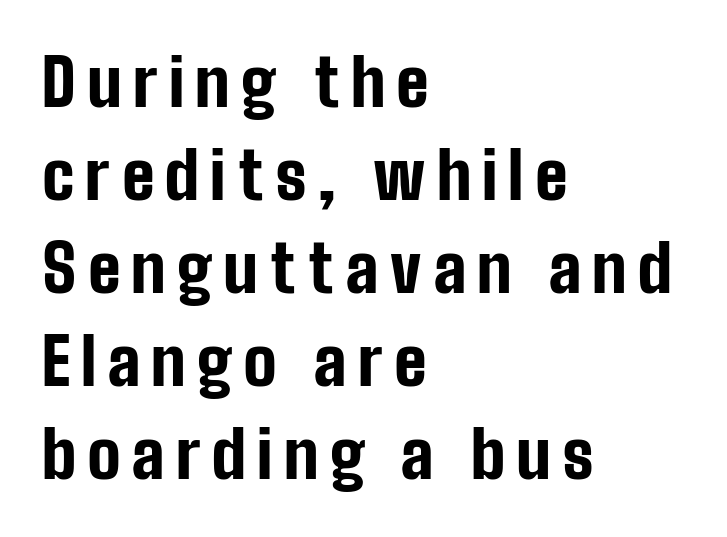
Typeset ragged right — the left edge is the straight one. The letters advance in unequal steps, a hallmark of proportional type. Lines of text with bare space underneath. Check where the strokes stop: nothing finishes them off — pure sans.
